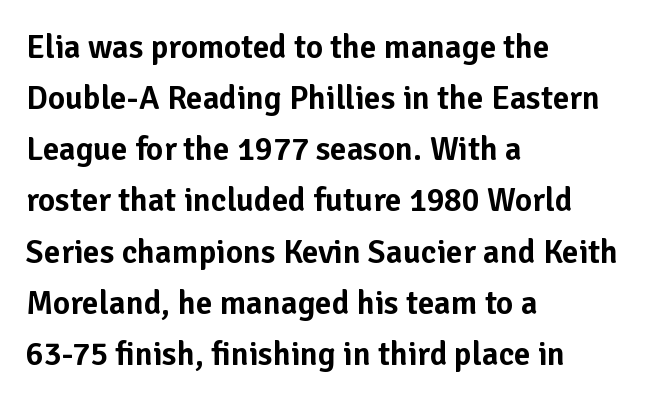
{"serif": "no", "italic": "no", "width": "normal", "stroke_contrast": "low", "x_height": "medium", "monospaced": "no", "underline": "no", "align": "left", "line_spacing": "normal", "line_spacing_ratio": 1.55, "letter_spacing": "normal", "letter_spacing_em": 0.0, "glyph_px": 33}
